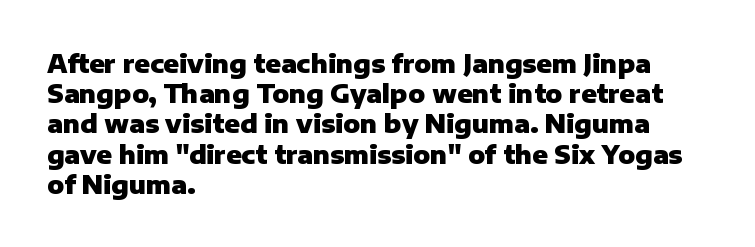
The passage shown is emphatically bold. The space directly below the letters is spotless. Tracking here is standard; glyphs follow each other at the usual distance. Where is the straight margin? On the left.
